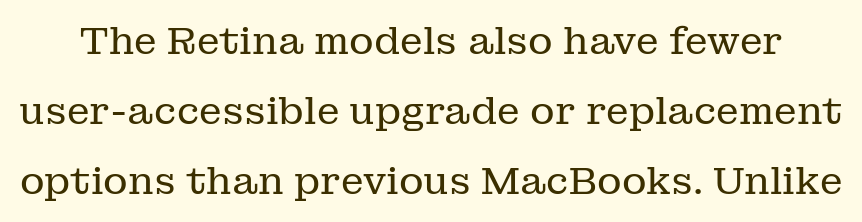
{"serif": "yes", "italic": "no", "bold": "no", "weight": "regular", "width": "normal", "stroke_contrast": "low", "x_height": "medium", "monospaced": "no", "underline": "no", "line_spacing_ratio": 1.84, "letter_spacing": "normal", "letter_spacing_em": 0.0, "glyph_px": 38}
